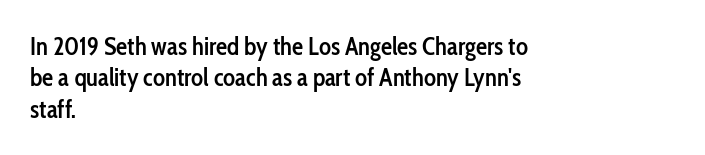
Has an underline been added? It has not. Nobody touched the tracking dial on this one. The rendering uses a semibold face; strokes are thickened but not to full bold. Style check: upright. Normally led — the rows are evenly, conventionally spaced.
